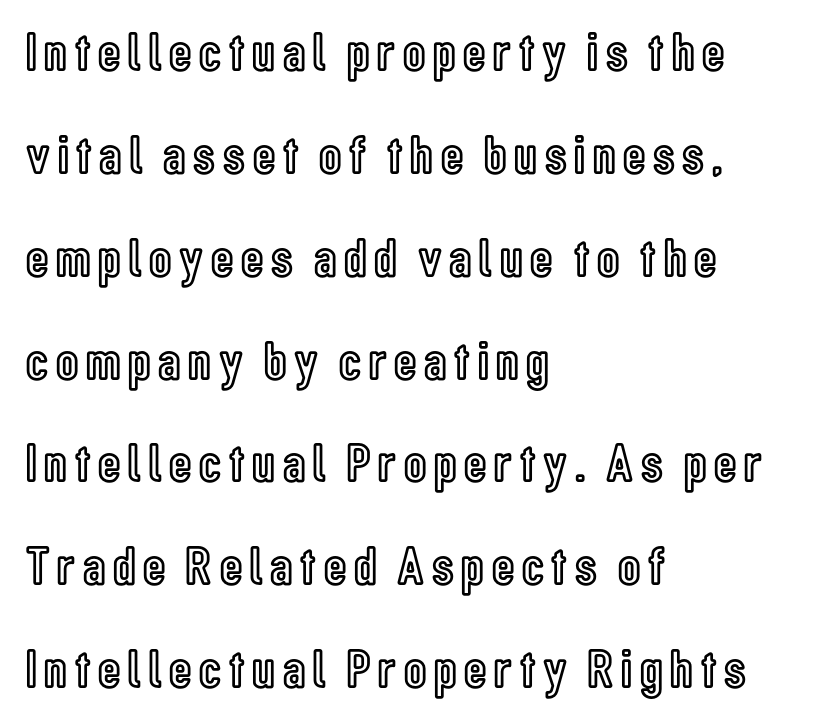
You could not count columns in this text — the font is proportionally spaced. The string is rendered with underlining switched off. This is roman type, the default non-slanted kind. Caption: multi-line text, flush left, ragged right.
